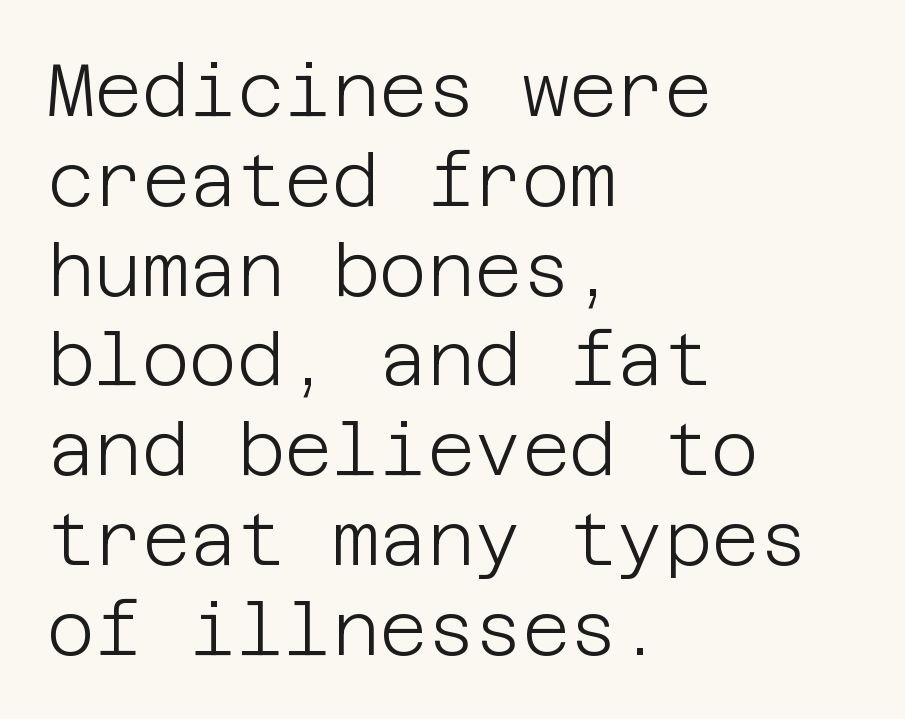
{"serif": "no", "italic": "no", "bold": "no", "weight": "light", "width": "normal", "stroke_contrast": "low", "x_height": "large", "underline": "no", "align": "left", "line_spacing_ratio": 1.23, "letter_spacing": "normal", "letter_spacing_em": 0.0, "glyph_px": 73}
